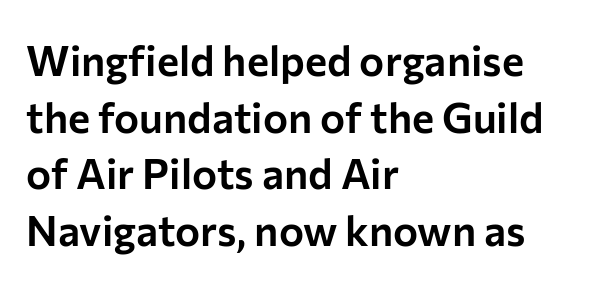
The image shows 42 px sans-serif type, upright; set left-aligned, normal line spacing (1.35x), normal letter spacing, not underlined; low stroke contrast and a medium x-height.
